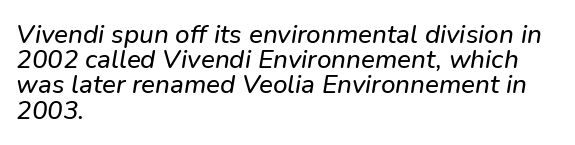
Q: Is the text underlined? A: No.
Q: How is the paragraph aligned? A: Left-aligned.
Q: Is the spacing between letters normal or unusually wide? A: Normal.
Q: Is the spacing between lines tight, normal or loose? A: Tight.
